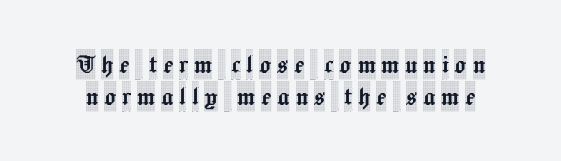
{"serif": "yes", "italic": "no", "width": "condensed", "x_height": "large", "monospaced": "no", "underline": "no", "line_spacing": "tight", "line_spacing_ratio": 1.06, "glyph_px": 30}
